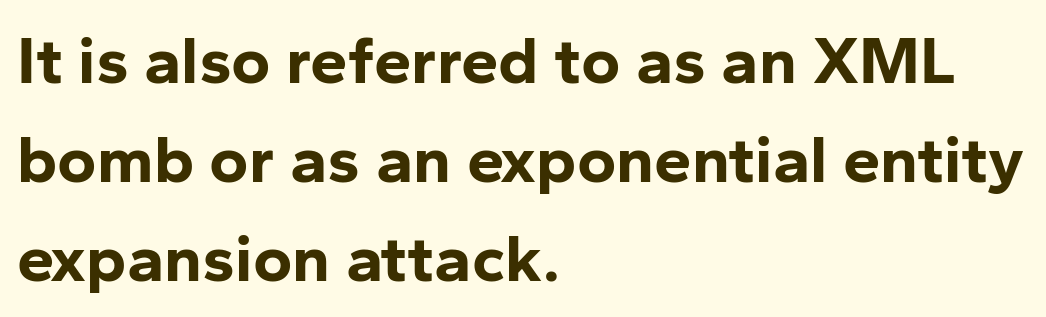
The image shows 67 px bold sans-serif type, upright; set left-aligned, normal line spacing (1.48x), normal letter spacing, not underlined; low stroke contrast and a medium x-height.
